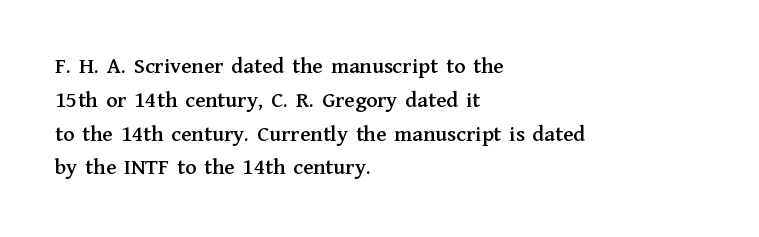
Left-aligned paragraph, ragged on the right. Compared with typical body copy, the letter spacing here is the same. A roman cut, with each character standing at attention. Baseline-to-baseline distance is the conventional proportion of letter height. The string is rendered with underlining switched off.
